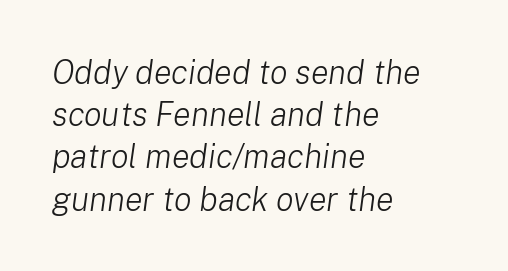
The image shows 33 px light type, italic (leaning right); set left-aligned, normal line spacing (1.28x), normal letter spacing, not underlined; low stroke contrast and a medium x-height.
